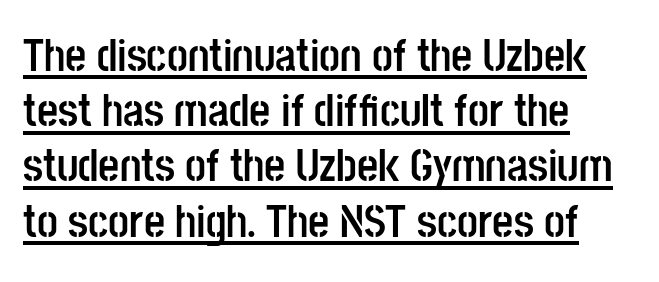
Q: Is the text bold? A: Yes.
Q: Is the text italic (slanted)? A: No, it is upright.
Q: Is the typeface a serif or a sans-serif typeface? A: Sans-serif.
Q: Is the text underlined? A: Yes.
Q: How is the paragraph aligned? A: Left-aligned.
Q: Is the spacing between letters normal or unusually wide? A: Normal.
Q: Width (condensed, normal, or wide)? A: Condensed.
Q: Stroke contrast? A: Low.
Q: x-height? A: Large.
Q: Monospaced? A: No.
